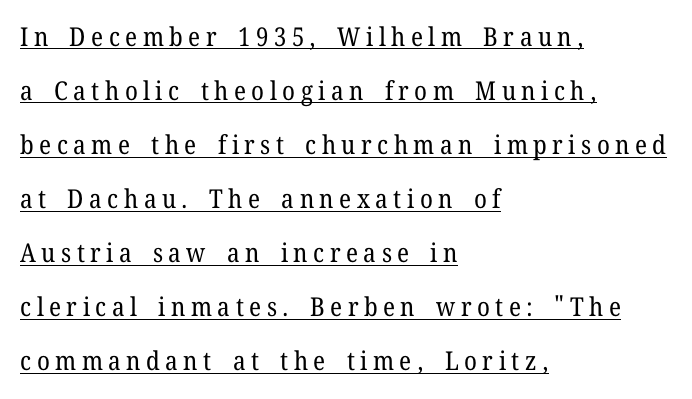
The image shows 26 px text type, upright; set left-aligned, loose line spacing (2.08x), unusually wide letter spacing (+0.21 em), underlined.
